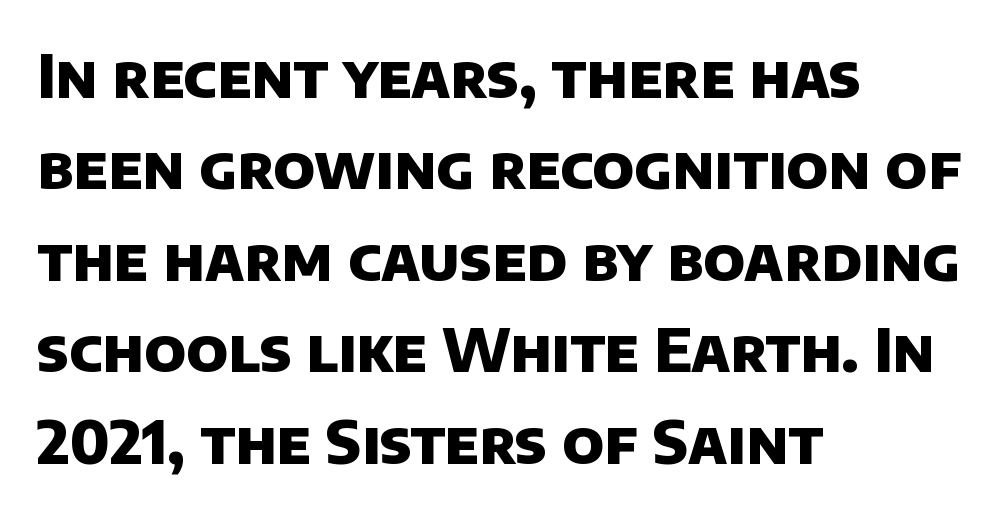
Q: Is the text bold? A: Yes.
Q: Is the typeface a serif or a sans-serif typeface? A: Sans-serif.
Q: Is the text underlined? A: No.
Q: How is the paragraph aligned? A: Left-aligned.
Q: Is the spacing between letters normal or unusually wide? A: Normal.
Q: Is the spacing between lines tight, normal or loose? A: Normal.
Q: Width (condensed, normal, or wide)? A: Normal.
Q: Stroke contrast? A: Low.
Q: x-height? A: Large.
Q: Monospaced? A: No.
